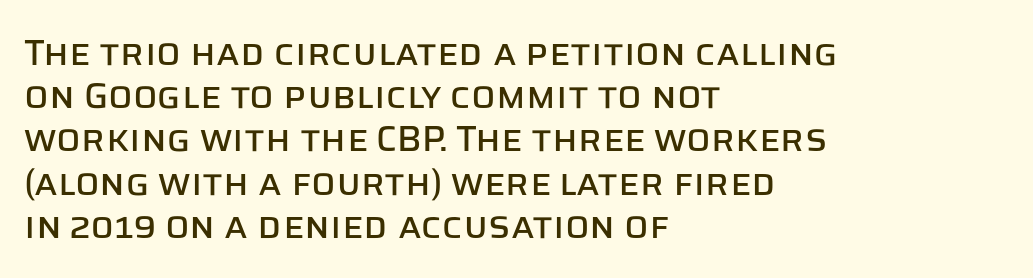
The image shows 36 px sans-serif type, upright; set left-aligned, line spacing 1.2x, normal letter spacing, not underlined; low stroke contrast and a large x-height.
